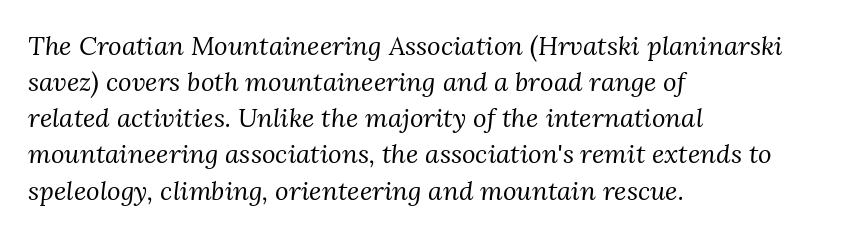
The image shows 26 px text type, italic (leaning right); set left-aligned, normal line spacing (1.39x), normal letter spacing, not underlined.
